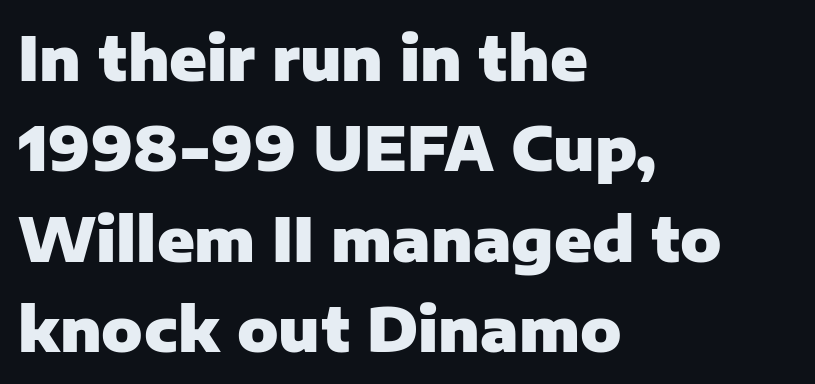
The rows are spaced the way most documents space them. This rendering features lettering with no underline. Character widths vary here, with narrow letters taking less room than wide ones. Leftover space on each line is placed entirely after the last word. The typeface chosen for these lines omits serifs. Emphasis by weight is at full strength: bold.
